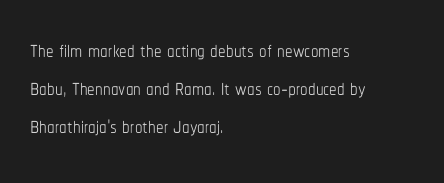
These lines are rendered in a variable-pitch font. Each new line begins a customary step beneath the previous one. The glyphs are unaccompanied by any horizontal stroke below them. Short and long lines alike share a common starting point at left. Weight: not bold — regular or lighter.
